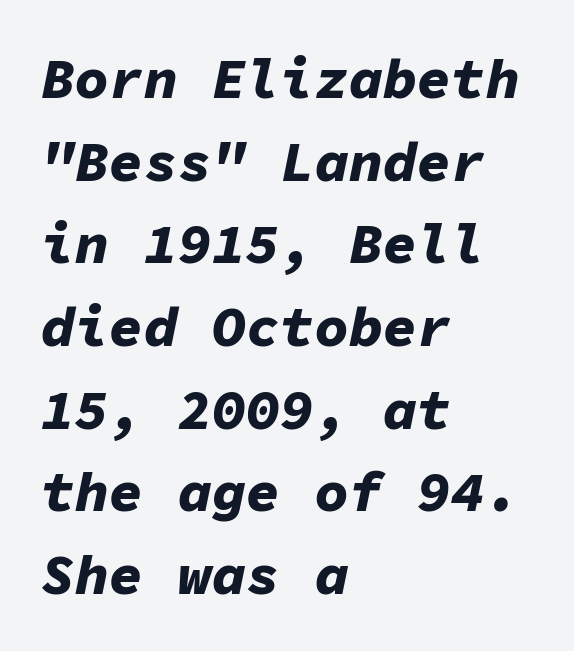
Q: Is the text bold? A: Yes.
Q: Is the text italic (slanted)? A: Yes, it leans right by about 11 degrees.
Q: Is the text underlined? A: No.
Q: How is the paragraph aligned? A: Left-aligned.
Q: Is the spacing between letters normal or unusually wide? A: Normal.
Q: Is the spacing between lines tight, normal or loose? A: Normal.
Q: Width (condensed, normal, or wide)? A: Normal.
Q: Stroke contrast? A: Low.
Q: x-height? A: Medium.
Q: Monospaced? A: Yes.
